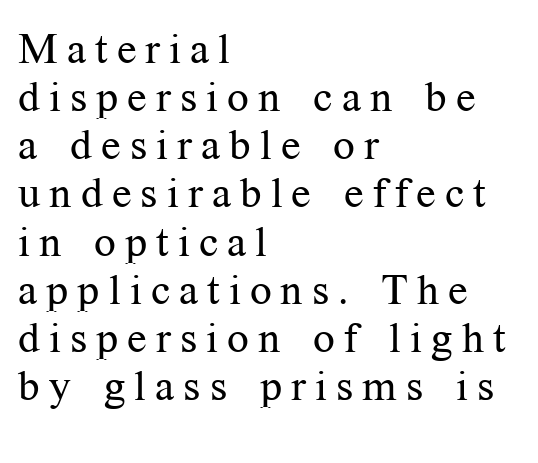
The image shows 43 px regular-weight serif type, upright; set left-aligned, tight line spacing (1.12x), unusually wide letter spacing (+0.21 em), not underlined; medium stroke contrast and a medium x-height.
